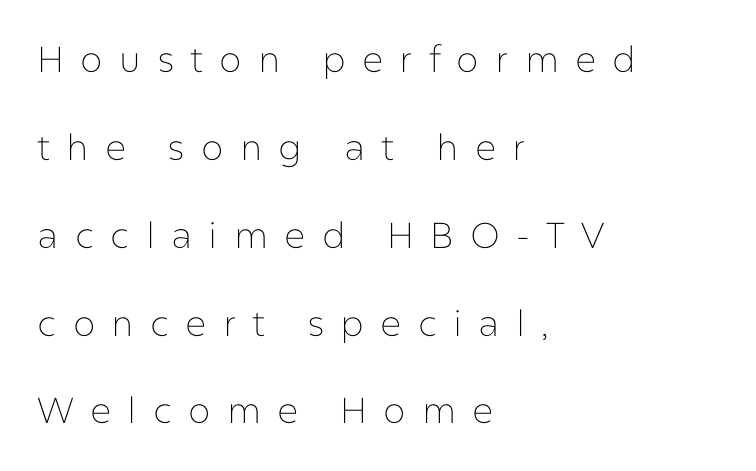
Letters have the restrained weight of plain body copy at most. Typeset ragged right — the left edge is the straight one. Italic? Not at all — the glyphs are vertical. One glance says open: line gaps are wider than usual.
